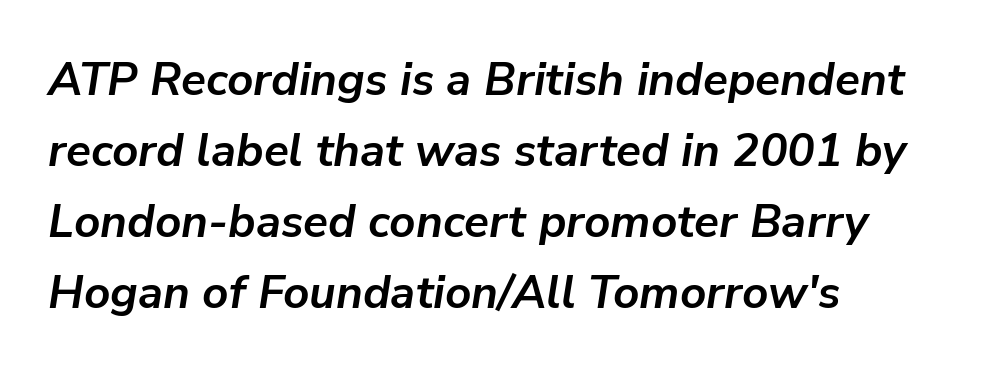
{"italic": "yes", "lean": "right", "slant_degrees": 9, "bold": "yes", "weight": "semibold", "width": "normal", "stroke_contrast": "low", "x_height": "medium", "monospaced": "no", "underline": "no", "align": "left", "line_spacing": "normal", "line_spacing_ratio": 1.54, "letter_spacing": "normal", "letter_spacing_em": 0.0, "glyph_px": 46}
